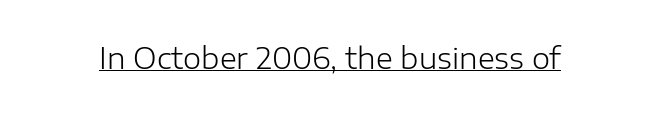
The image shows 29 px light sans-serif type, upright; set normal letter spacing, underlined; low stroke contrast and a medium x-height.
